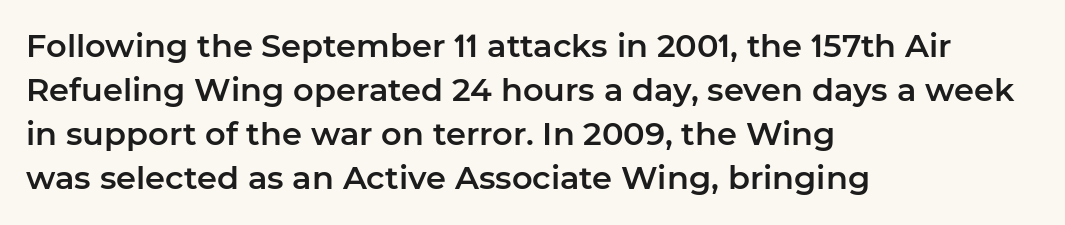
{"serif": "no", "italic": "no", "width": "normal", "stroke_contrast": "low", "x_height": "medium", "monospaced": "no", "underline": "no", "align": "left", "line_spacing": "normal", "line_spacing_ratio": 1.38, "letter_spacing": "normal", "letter_spacing_em": 0.0, "glyph_px": 32}
